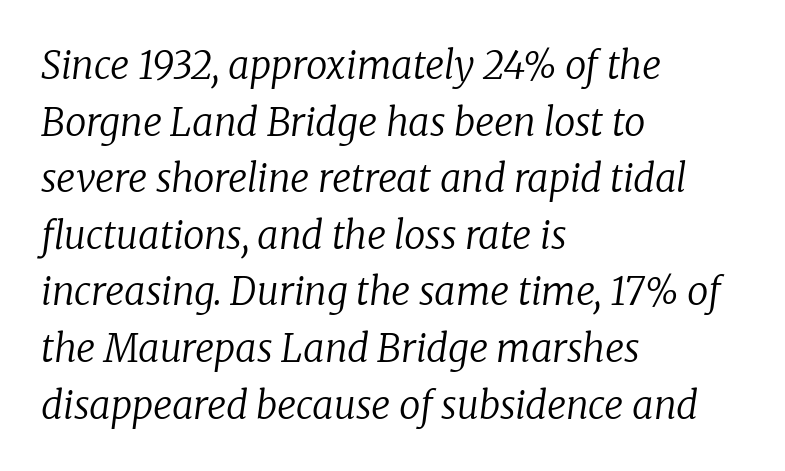
The image shows 38 px regular-weight serif type, italic (leaning right); set left-aligned, normal line spacing (1.49x), normal letter spacing, not underlined; low stroke contrast and a medium x-height.
